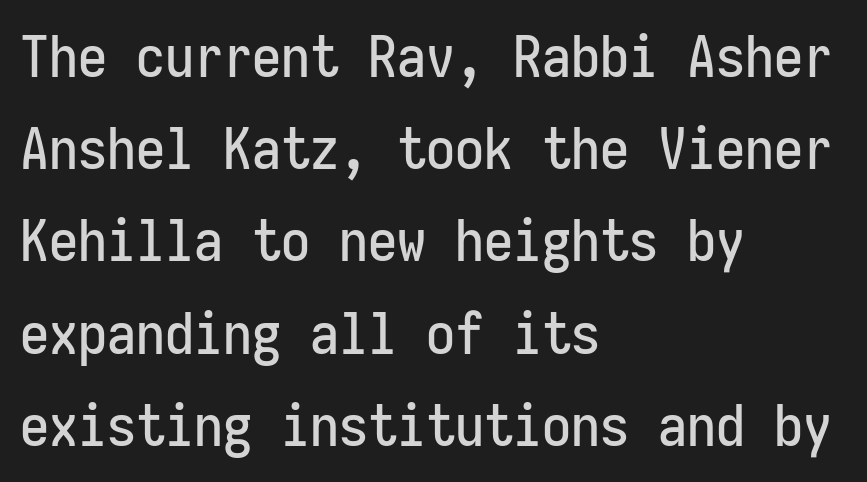
{"serif": "no", "italic": "no", "width": "condensed", "stroke_contrast": "low", "x_height": "medium", "monospaced": "yes", "underline": "no", "align": "left", "line_spacing": "normal", "line_spacing_ratio": 1.59, "letter_spacing": "normal", "letter_spacing_em": 0.0, "glyph_px": 58}
